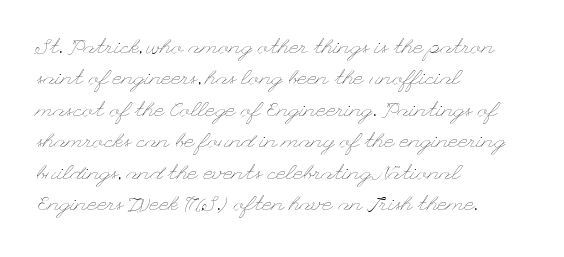
Q: Is the text bold? A: No.
Q: Is the text italic (slanted)? A: Yes.
Q: Is the text underlined? A: No.
Q: How is the paragraph aligned? A: Left-aligned.
Q: Is the spacing between letters normal or unusually wide? A: Normal.
Q: Is the spacing between lines tight, normal or loose? A: Normal.
